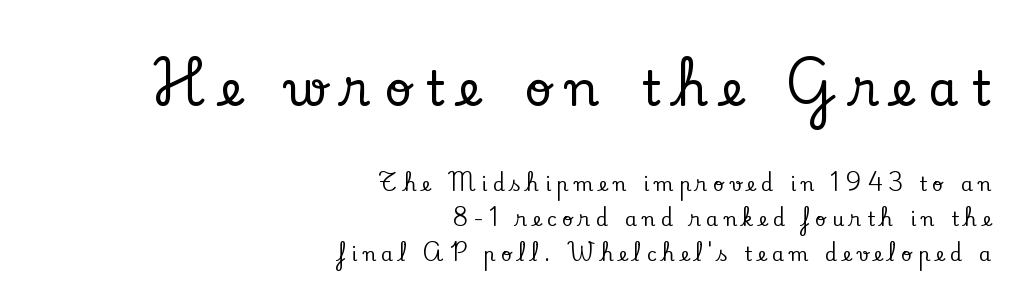
The image shows 48 px serif type, upright; set right-aligned, line spacing 1.84x, unusually wide letter spacing (+0.3 em), not underlined; the first (top) block is 2.53x larger; low stroke contrast and a small x-height.
